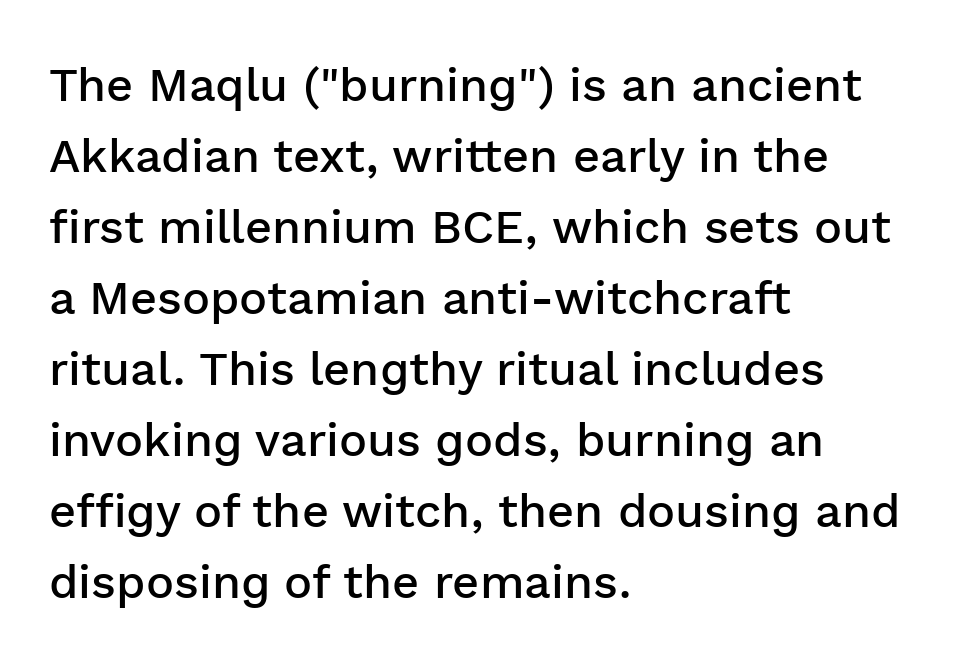
Bare-footed words on every line. The letters advance in unequal steps, a hallmark of proportional type. Do the letters lean? They stand straight. Notice the strokes are somewhat thickened but not fully heavy: this is a semibold. Notice how descenders clear the ascenders below comfortably — that's standard leading.
